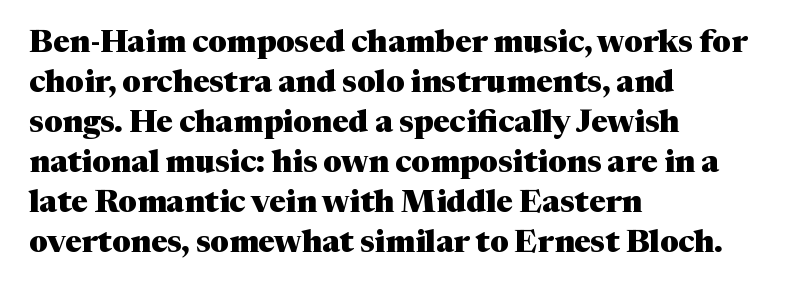
The image shows 31 px heavy serif type, upright; set left-aligned, normal line spacing (1.29x), normal letter spacing, not underlined; medium stroke contrast and a medium x-height.
